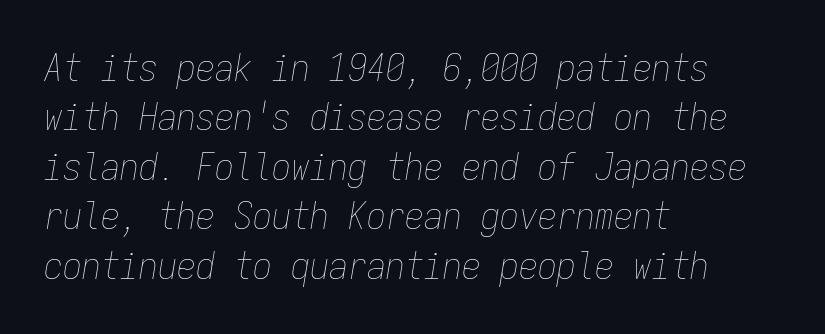
{"italic": "yes", "lean": "right", "slant_degrees": 9, "bold": "no", "weight": "thin", "width": "condensed", "stroke_contrast": "low", "x_height": "medium", "monospaced": "yes", "underline": "no", "align": "left", "line_spacing": "normal", "line_spacing_ratio": 1.3, "letter_spacing": "normal", "letter_spacing_em": 0.0, "glyph_px": 38}
